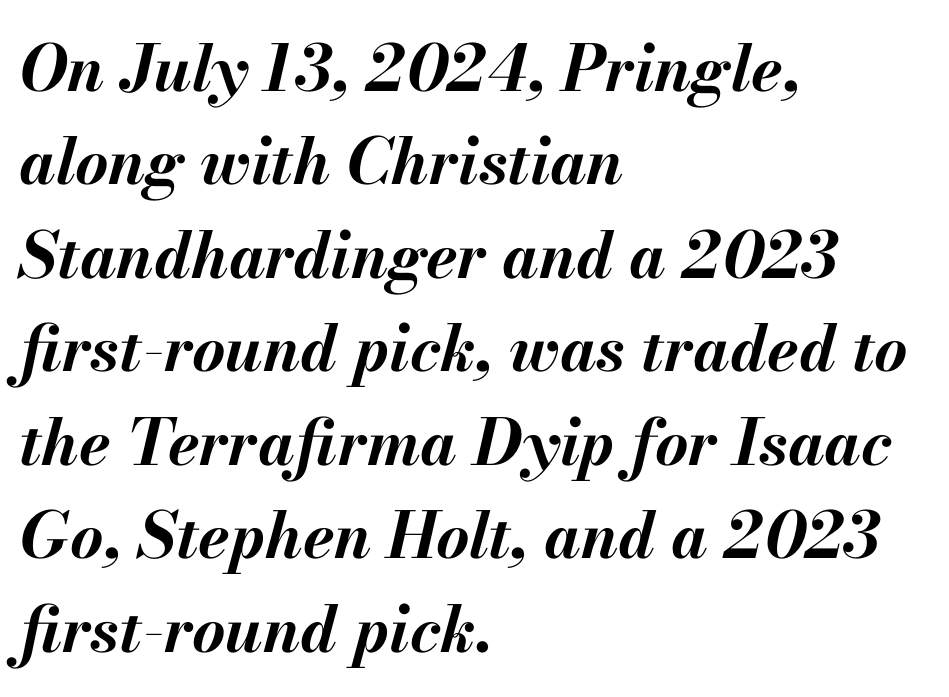
The image shows 64 px bold type, italic (leaning right); set left-aligned, normal line spacing (1.46x), normal letter spacing, not underlined; medium stroke contrast and a small x-height.
